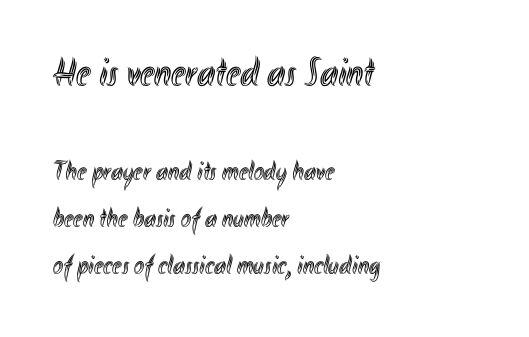
The image shows 41 px condensed type; set left-aligned, line spacing 1.75x, normal letter spacing, not underlined; the first (top) block is 1.52x larger; a small x-height.
